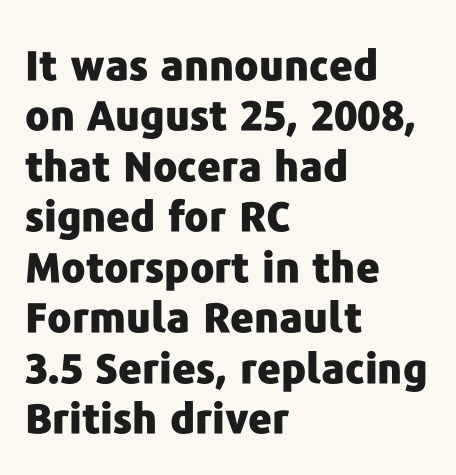
Looks like regular typesetting: each glyph gets only the width it needs. The text block is weighted toward the left margin, trailing off unevenly rightward. Quick note: not italic, upright. The glyphs in this specimen are sans serif. These lines carry a lot of weight — the face is fully bold.
